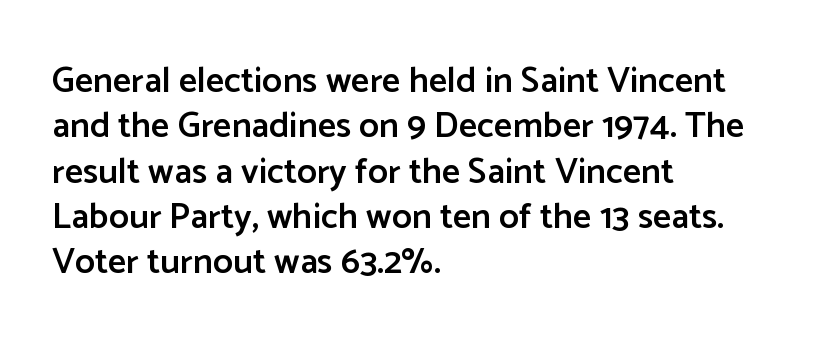
This sample uses an upright cut, with every glyph sitting square on the baseline. Compared with an ordinary text face, these strokes are moderately heavier — a semibold. These lines keep a tight, regular rhythm from letter to letter. Serif or sans? Sans — the stroke terminals are bare. Honestly, the row spacing looks completely unremarkable. All the whitespace from short lines collects on the right.
